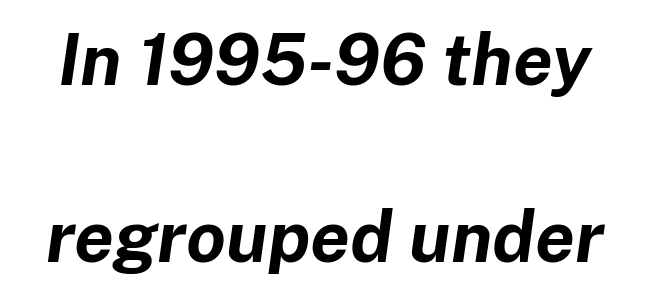
The image shows 71 px bold type, italic (leaning right); set loose line spacing (2.49x), normal letter spacing, not underlined; low stroke contrast and a medium x-height.
